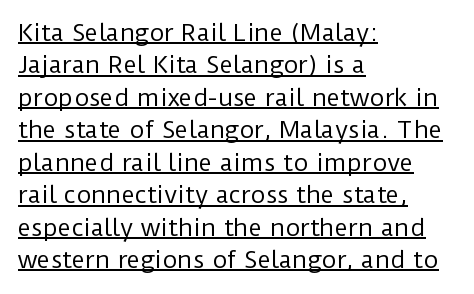
Does extra space separate the letters? No, they use regular spacing. This is underlined copy, the kind a proofreader might mark for attention. Is the block centered? No — it sits flush against the left margin. Style check: upright. Regular leading.
